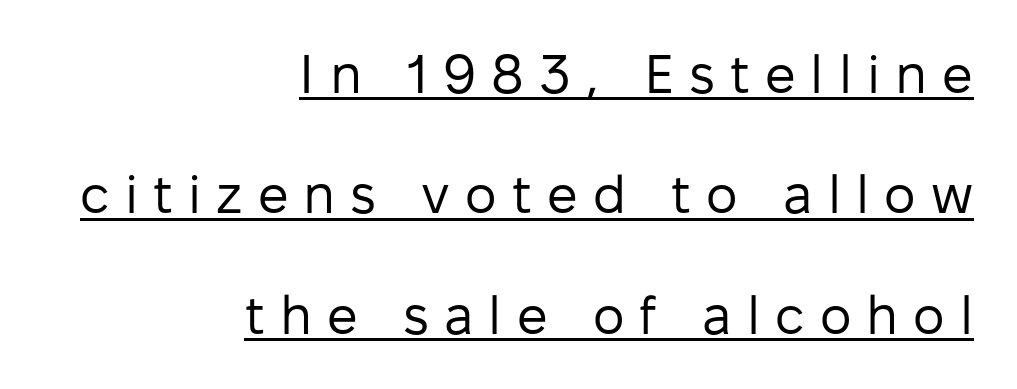
{"serif": "no", "italic": "no", "bold": "no", "weight": "regular", "width": "normal", "stroke_contrast": "low", "x_height": "medium", "monospaced": "no", "underline": "yes", "align": "right", "line_spacing": "loose", "line_spacing_ratio": 2.23, "letter_spacing": "wide", "letter_spacing_em": 0.28, "glyph_px": 54}
